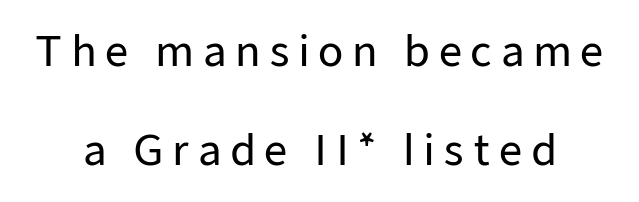
Is there much room between lines? Yes — plenty of vertical air separates them. The gaps between neighbouring characters are conspicuously large. Character widths vary here, with narrow letters taking less room than wide ones. Is there any slant? The stems are plumb. The strip under each line holds only bare page. If you folded the block vertically in half, each line would mirror itself in length.
